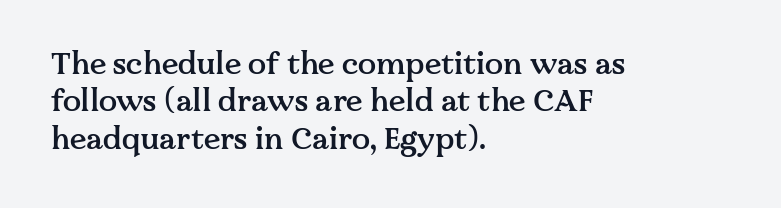
Q: Is the text bold? A: Semi-bold.
Q: Is the text italic (slanted)? A: No, it is upright.
Q: Is the typeface a serif or a sans-serif typeface? A: Serif.
Q: Is the text underlined? A: No.
Q: How is the paragraph aligned? A: Left-aligned.
Q: Is the spacing between letters normal or unusually wide? A: Normal.
Q: Is the spacing between lines tight, normal or loose? A: Normal.
Q: Width (condensed, normal, or wide)? A: Normal.
Q: Stroke contrast? A: Medium.
Q: x-height? A: Medium.
Q: Monospaced? A: No.
